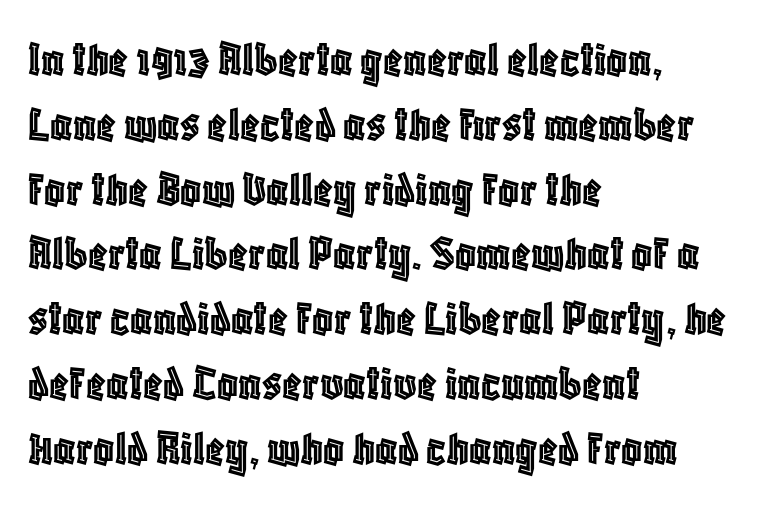
Q: Is the text italic (slanted)? A: No, it is upright.
Q: Is the text underlined? A: No.
Q: How is the paragraph aligned? A: Left-aligned.
Q: Is the spacing between letters normal or unusually wide? A: Normal.
Q: Is the spacing between lines tight, normal or loose? A: Normal.
Q: Width (condensed, normal, or wide)? A: Condensed.
Q: x-height? A: Large.
Q: Monospaced? A: No.
